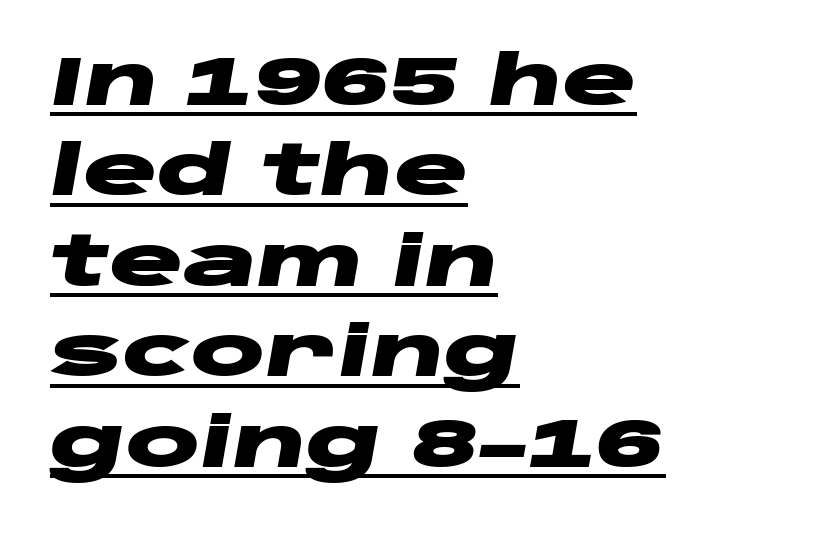
The image shows 69 px heavy, wide type, italic (leaning right); set left-aligned, normal line spacing (1.31x), normal letter spacing, underlined; low stroke contrast and a large x-height.
